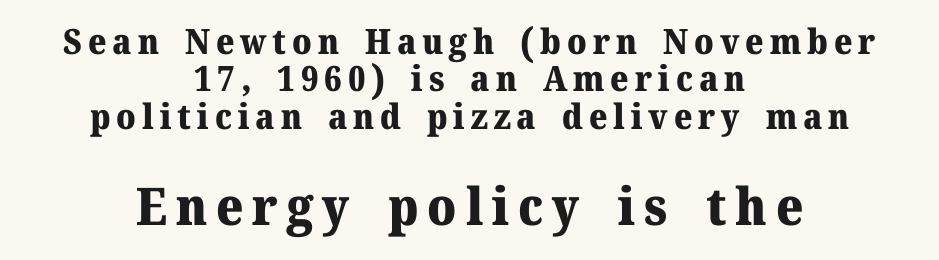
{"serif": "yes", "italic": "no", "bold": "yes", "weight": "heavy", "width": "normal", "stroke_contrast": "medium", "x_height": "medium", "monospaced": "no", "underline": "no", "align": "center", "line_spacing": "tight", "line_spacing_ratio": 1.07, "larger_block": "second", "size_ratio": 1.49, "glyph_px": 52}
